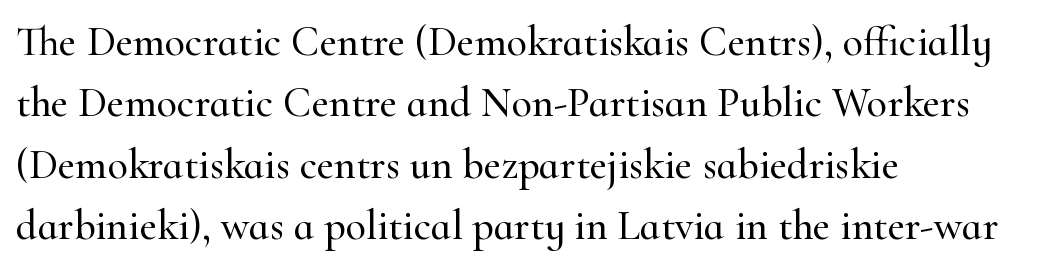
The image shows 42 px serif type, upright; set left-aligned, normal line spacing (1.46x), normal letter spacing, not underlined; high stroke contrast and a small x-height.
